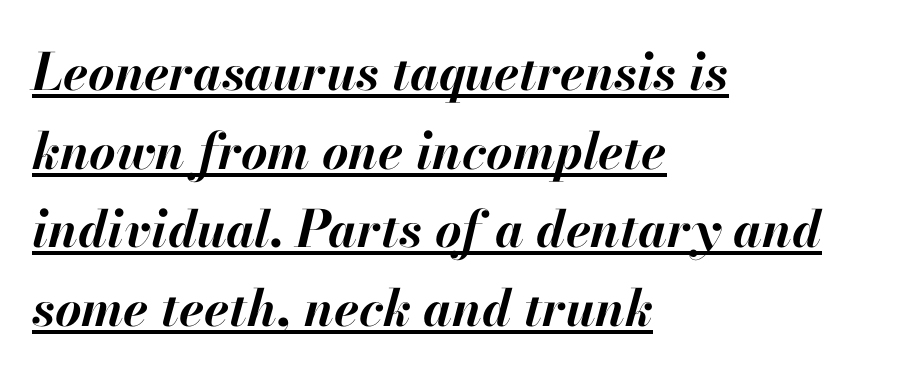
Q: Is the text bold? A: Yes.
Q: Is the text italic (slanted)? A: Yes, it leans right by about 13 degrees.
Q: Is the text underlined? A: Yes.
Q: How is the paragraph aligned? A: Left-aligned.
Q: Is the spacing between letters normal or unusually wide? A: Normal.
Q: Is the spacing between lines tight, normal or loose? A: Normal.
Q: Width (condensed, normal, or wide)? A: Normal.
Q: Stroke contrast? A: High.
Q: x-height? A: Small.
Q: Monospaced? A: No.
